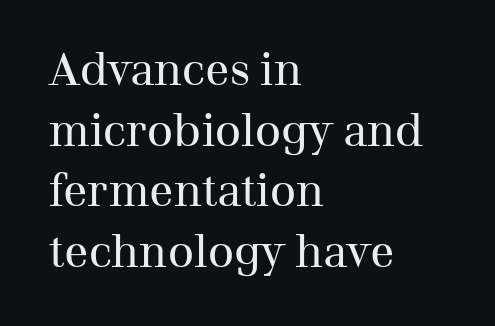
The image shows 45 px regular-weight serif type, upright; set left-aligned, normal line spacing (1.35x), normal letter spacing, not underlined; medium stroke contrast and a medium x-height.
